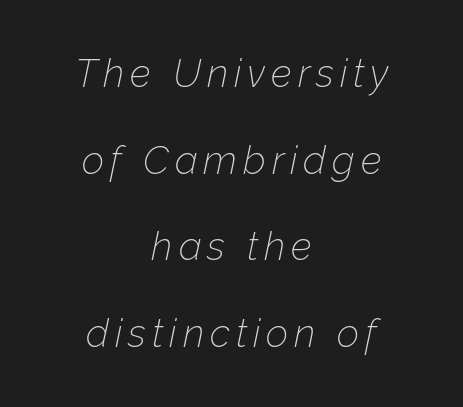
The image shows 39 px thin type, italic (leaning right); set centered, loose line spacing (2.22x), not underlined; low stroke contrast and a medium x-height.
